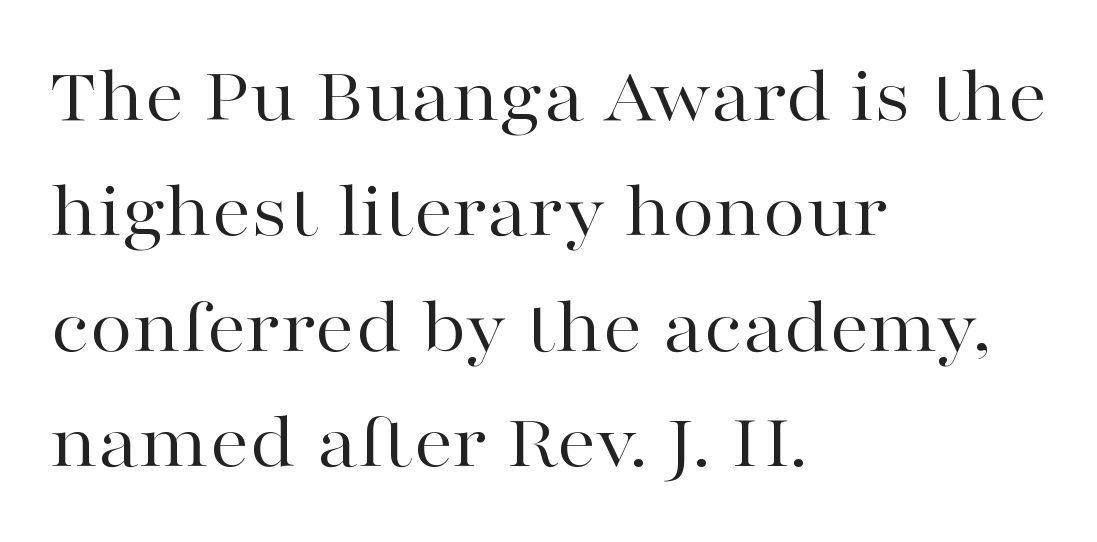
Q: Is the text bold? A: No.
Q: Is the text italic (slanted)? A: No, it is upright.
Q: Is the typeface a serif or a sans-serif typeface? A: Serif.
Q: Is the text underlined? A: No.
Q: How is the paragraph aligned? A: Left-aligned.
Q: Is the spacing between letters normal or unusually wide? A: Normal.
Q: Is the spacing between lines tight, normal or loose? A: Normal.
Q: Width (condensed, normal, or wide)? A: Wide.
Q: Stroke contrast? A: High.
Q: x-height? A: Medium.
Q: Monospaced? A: No.
